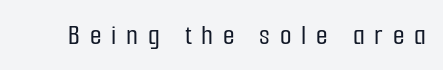
Q: Is the text italic (slanted)? A: No, it is upright.
Q: Is the typeface a serif or a sans-serif typeface? A: Sans-serif.
Q: Is the text underlined? A: No.
Q: Is the spacing between letters normal or unusually wide? A: Unusually wide.
Q: Width (condensed, normal, or wide)? A: Condensed.
Q: Stroke contrast? A: Low.
Q: x-height? A: Medium.
Q: Monospaced? A: No.
